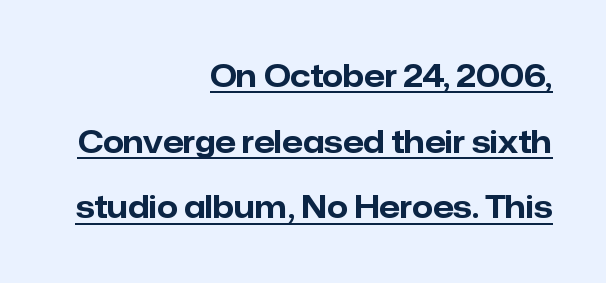
The image shows 30 px bold sans-serif type, upright; set right-aligned, loose line spacing (2.19x), normal letter spacing, underlined; low stroke contrast and a medium x-height.
